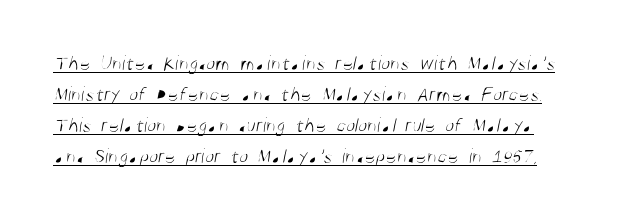
Q: Is the text bold? A: No.
Q: Is the text underlined? A: Yes.
Q: Is the spacing between letters normal or unusually wide? A: Normal.
Q: Is the spacing between lines tight, normal or loose? A: Normal.
